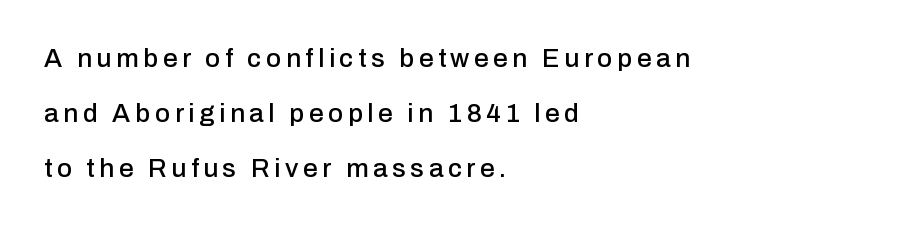
{"italic": "no", "underline": "no", "align": "left", "line_spacing": "loose", "line_spacing_ratio": 2.11, "glyph_px": 26}
